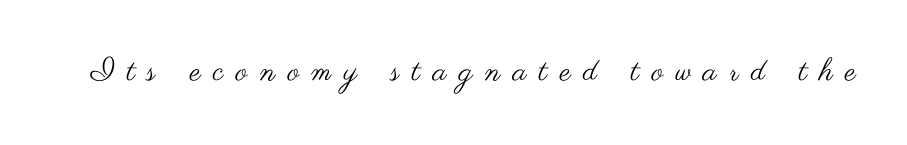
The image shows 31 px regular-weight, wide sans-serif type; set unusually wide letter spacing (+0.4 em), not underlined; medium stroke contrast and a small x-height.
